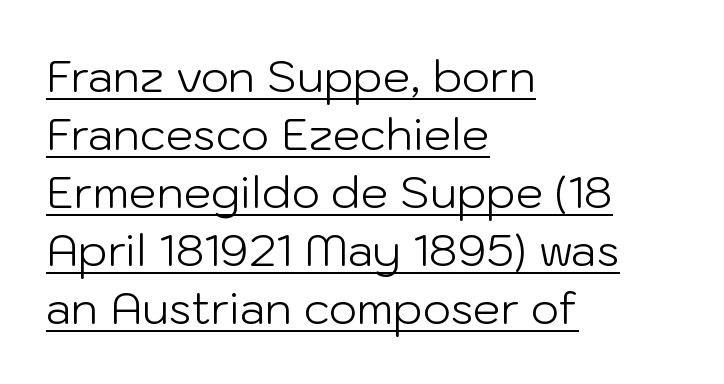
Is the type heavy? It reads as light-to-regular instead. Short and long lines alike share a common starting point at left. How are the letters spaced? Ordinarily, with no added tracking. Unlike a traditional serif, this face leaves its strokes unadorned. The font's upright variant was chosen for this text. Glance below the letters and you will spot a drawn line.
